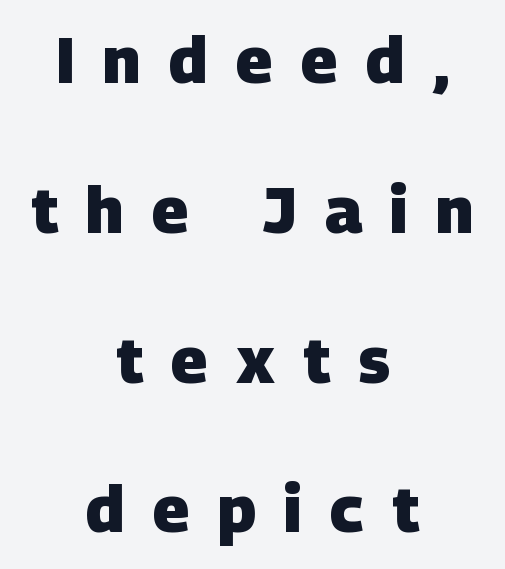
The image shows 64 px heavy sans-serif type; set centered, loose line spacing (2.34x), unusually wide letter spacing (+0.44 em), not underlined; low stroke contrast and a large x-height.
